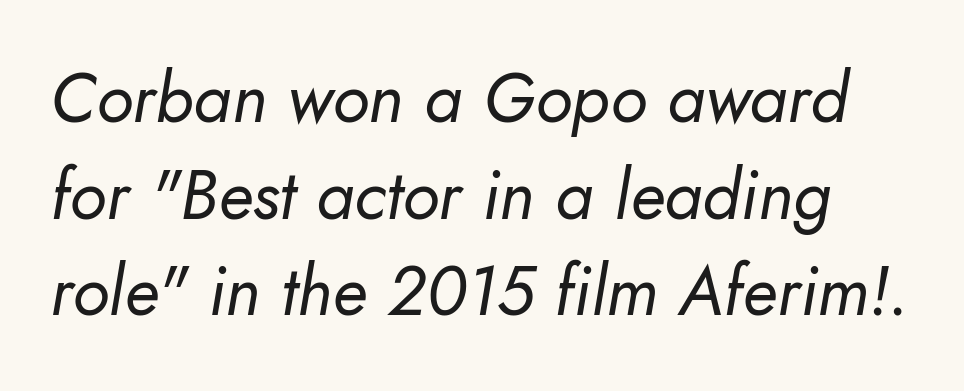
Unbolded letterforms with no extra heft. Default kerning and tracking; the words read as compact shapes. The foot of each line stays bare and open. Quick note: interline space is typical. The typography opts for an oblique posture over an upright one. Note the varied advance widths — an 'i' is clearly narrower than an 'm'.
